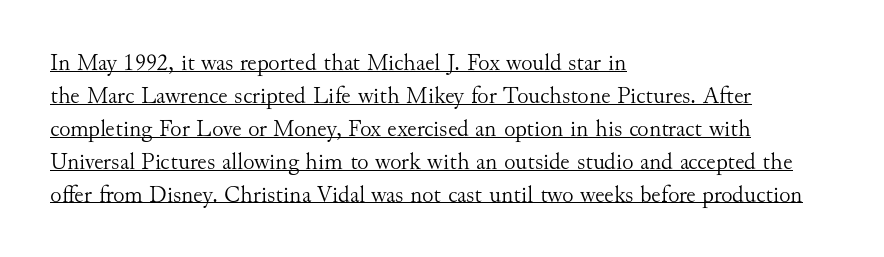
The image shows 24 px text type, upright; set left-aligned, normal line spacing (1.37x), normal letter spacing, underlined.
